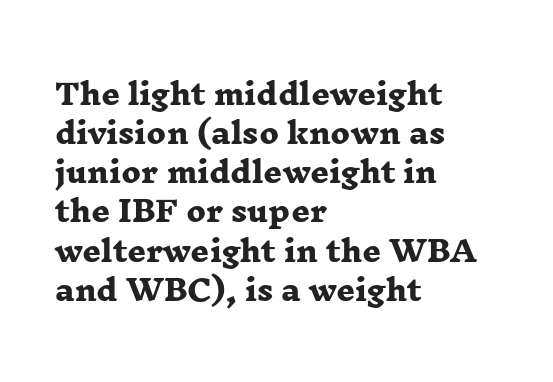
{"serif": "yes", "bold": "yes", "weight": "heavy", "width": "wide", "stroke_contrast": "low", "x_height": "medium", "monospaced": "no", "underline": "no", "align": "left", "line_spacing": "normal", "line_spacing_ratio": 1.35, "letter_spacing": "normal", "letter_spacing_em": 0.0, "glyph_px": 29}
